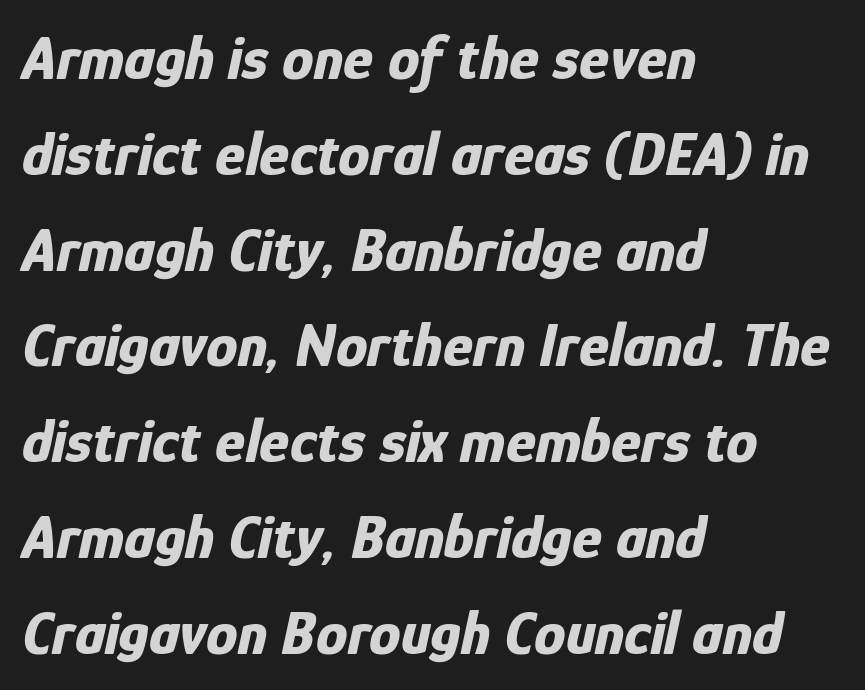
A typesetter would call this proportional, since set widths differ per character. How heavy is the stroke? Heavy — this is a bold. Unmarked baselines from the first word to the last. You could call the tracking neutral — neither tight nor loose. Compared with a centered layout, this one pins lines to the left instead. The lettering tilts uniformly, giving the passage an italic look.
